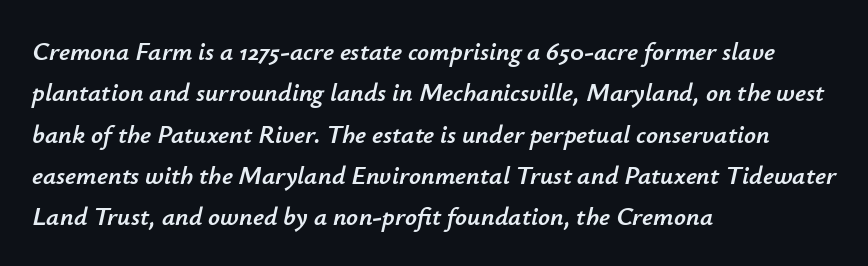
Q: Is the text italic (slanted)? A: Yes, it leans right by about 12 degrees.
Q: Is the text underlined? A: No.
Q: How is the paragraph aligned? A: Left-aligned.
Q: Is the spacing between letters normal or unusually wide? A: Normal.
Q: Is the spacing between lines tight, normal or loose? A: Normal.
